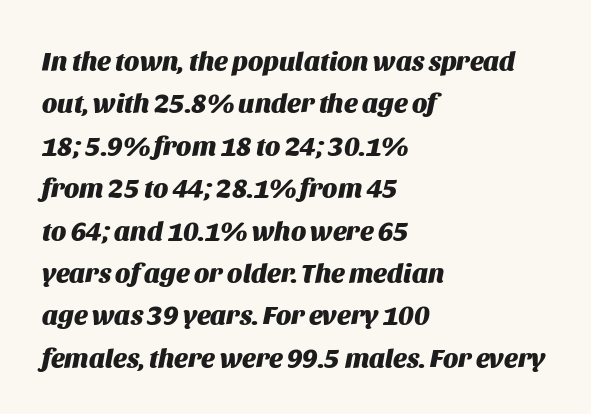
Q: Is the text bold? A: Yes.
Q: Is the text italic (slanted)? A: Yes, it leans right by about 11 degrees.
Q: Is the text underlined? A: No.
Q: How is the paragraph aligned? A: Left-aligned.
Q: Is the spacing between letters normal or unusually wide? A: Normal.
Q: Is the spacing between lines tight, normal or loose? A: Normal.
